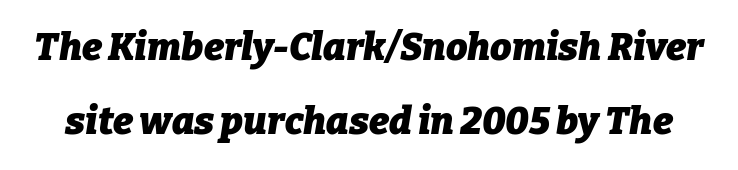
The image shows 38 px heavy type, italic (leaning right); set loose line spacing (1.95x), normal letter spacing, not underlined; low stroke contrast and a medium x-height.
